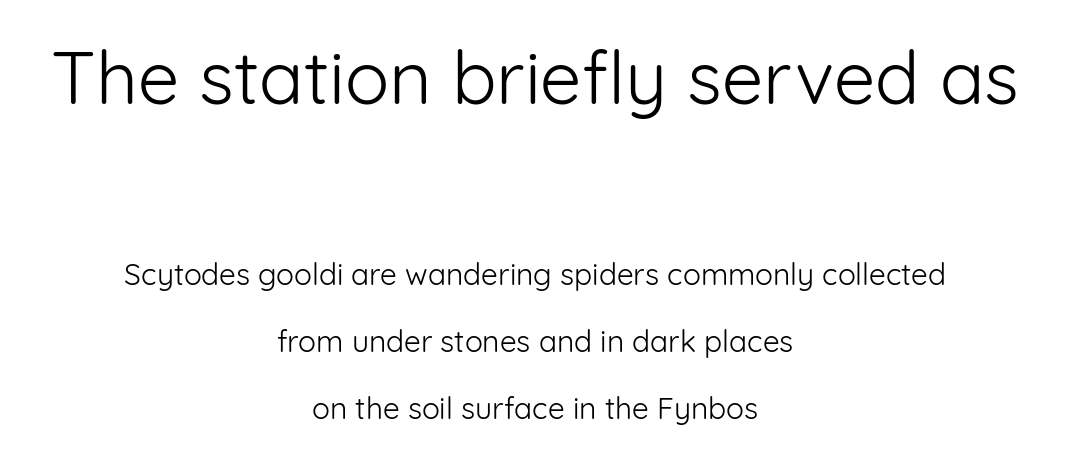
{"serif": "no", "italic": "no", "bold": "no", "weight": "light", "width": "normal", "stroke_contrast": "low", "x_height": "medium", "monospaced": "no", "underline": "no", "align": "center", "line_spacing": "loose", "line_spacing_ratio": 2.24, "letter_spacing": "normal", "letter_spacing_em": 0.0, "larger_block": "first", "size_ratio": 2.47, "glyph_px": 74}
